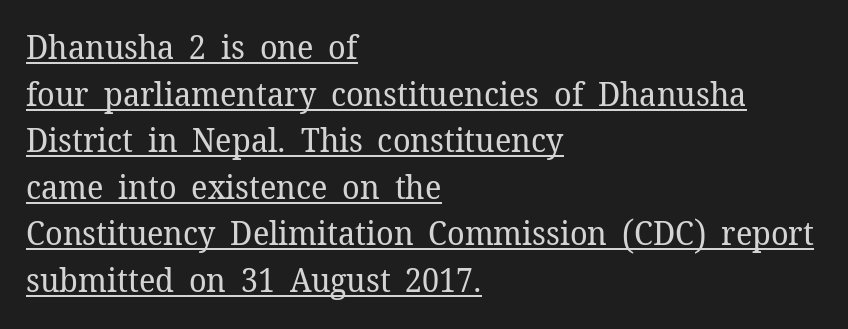
Q: Is the text bold? A: No.
Q: Is the text italic (slanted)? A: No, it is upright.
Q: Is the typeface a serif or a sans-serif typeface? A: Serif.
Q: Is the text underlined? A: Yes.
Q: How is the paragraph aligned? A: Left-aligned.
Q: Is the spacing between letters normal or unusually wide? A: Normal.
Q: Is the spacing between lines tight, normal or loose? A: Normal.
Q: Width (condensed, normal, or wide)? A: Normal.
Q: Stroke contrast? A: Low.
Q: x-height? A: Medium.
Q: Monospaced? A: No.
